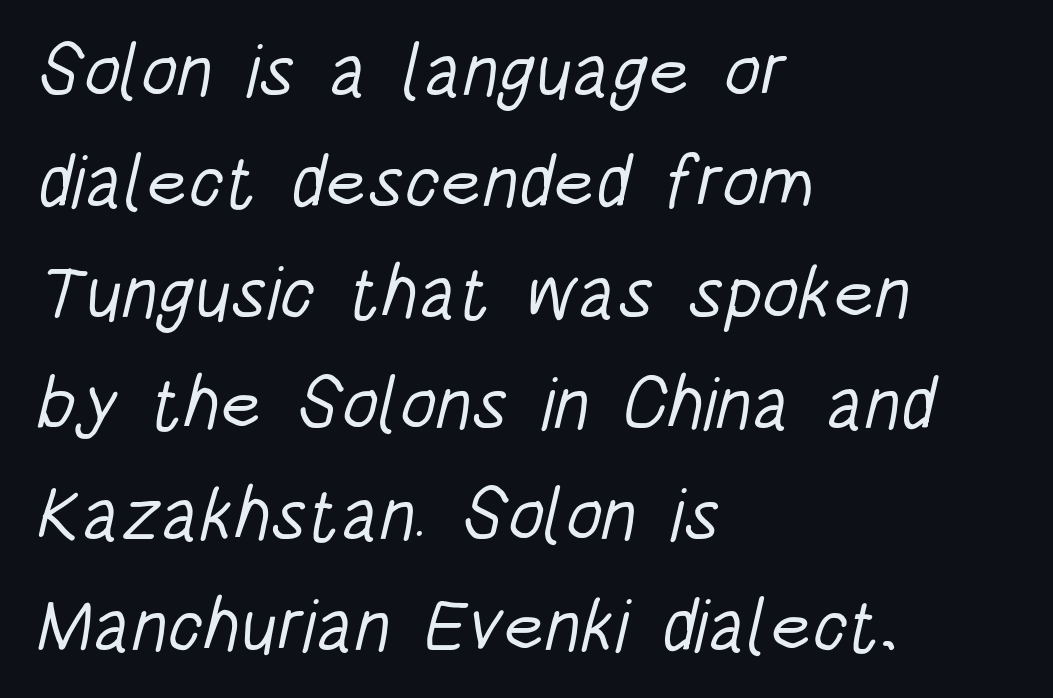
A typesetter would call this leading conventional body-copy spacing. Each word holds together tightly as a unit, with standard inter-letter gaps. The glyphs in this specimen are sans serif. The letters advance in unequal steps, a hallmark of proportional type.
